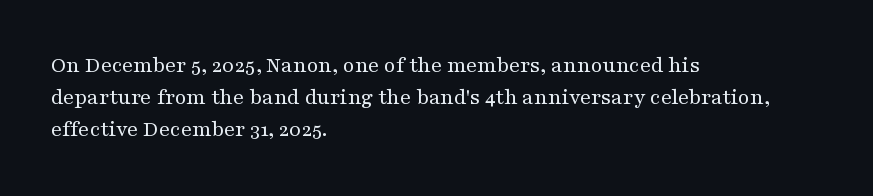
Regarding leading, the lines here are spaced in the standard way. The setting favours the left margin, as ordinary paragraphs usually do. The typeface has the unassuming heft of standard copy or less. The tracking reads as untouched default to a designer's eye. Type without underlining. Vertical strokes here are truly vertical.
